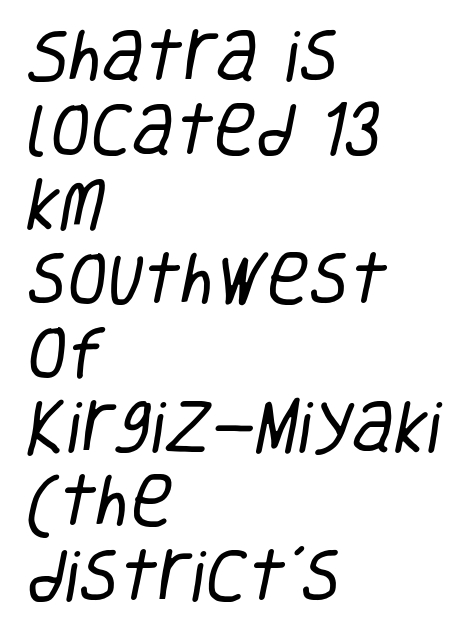
{"serif": "no", "bold": "no", "weight": "regular", "width": "condensed", "stroke_contrast": "low", "x_height": "large", "monospaced": "no", "underline": "no", "align": "left", "line_spacing": "normal", "line_spacing_ratio": 1.28, "letter_spacing": "normal", "letter_spacing_em": 0.0, "glyph_px": 58}
